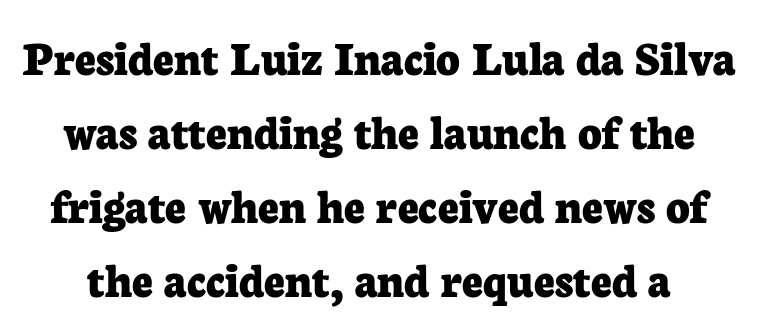
The letters advance in unequal steps, a hallmark of proportional type. Does the lettering tilt? It doesn't — this is upright. How would I describe the line gaps? Plain and ordinary. Letterform terminals end in serifs throughout the passage. No extra tracking has been applied to these lines.
